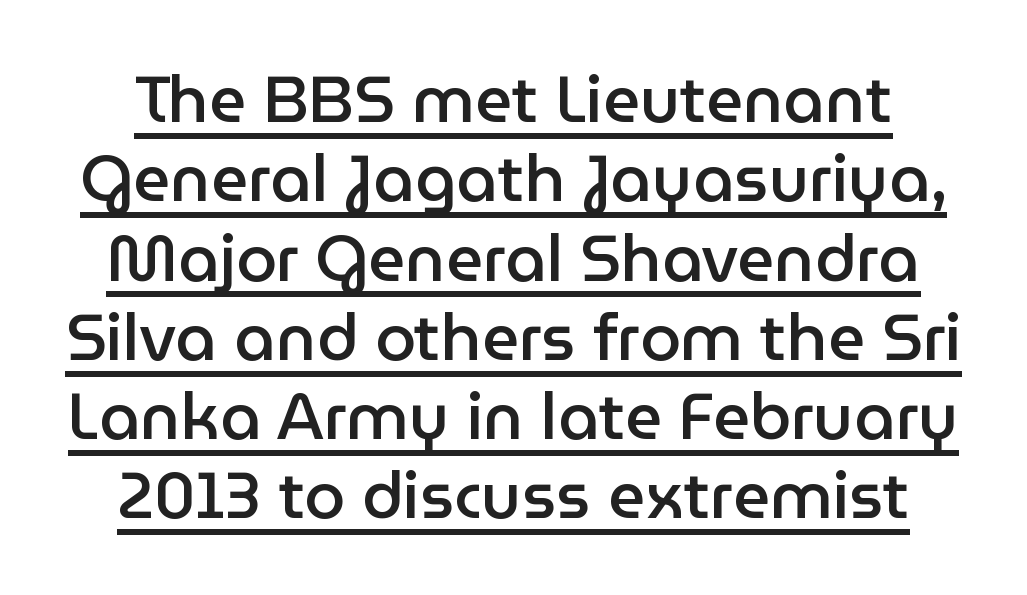
How heavy is the stroke? Medium-heavy — a semibold, shy of bold. Leftover space on each line is divided equally before and after the words. This is the regular roman posture of the typeface. You could call the tracking neutral — neither tight nor loose. Proportional: the letters do not fall into vertical columns.
